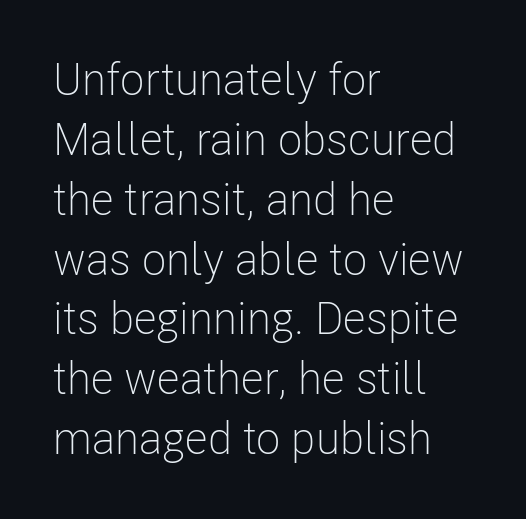
{"serif": "no", "italic": "no", "bold": "no", "weight": "light", "width": "condensed", "stroke_contrast": "low", "x_height": "medium", "monospaced": "no", "underline": "no", "align": "left", "line_spacing": "normal", "line_spacing_ratio": 1.33, "letter_spacing": "normal", "letter_spacing_em": 0.0, "glyph_px": 45}
